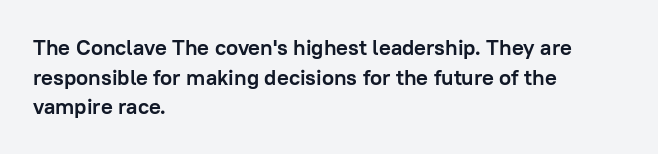
{"italic": "no", "bold": "yes", "underline": "no", "align": "left", "line_spacing": "normal", "line_spacing_ratio": 1.35, "letter_spacing": "normal", "letter_spacing_em": 0.0, "glyph_px": 22}
